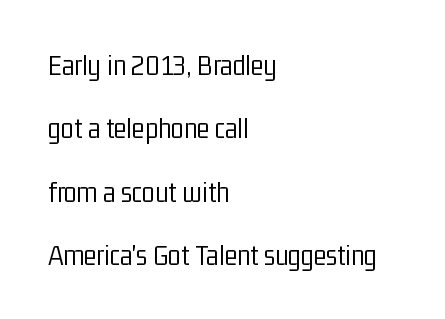
The image shows 30 px light, condensed sans-serif type, upright; set left-aligned, loose line spacing (2.11x), normal letter spacing, not underlined; low stroke contrast and a medium x-height.
